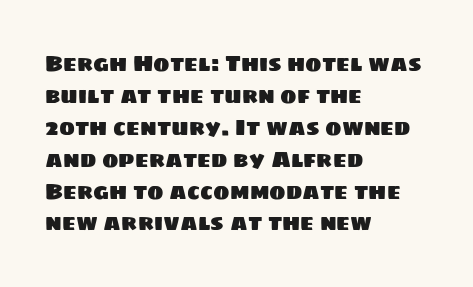
Q: Is the text underlined? A: No.
Q: How is the paragraph aligned? A: Left-aligned.
Q: Is the spacing between letters normal or unusually wide? A: Normal.
Q: Is the spacing between lines tight, normal or loose? A: Normal.
